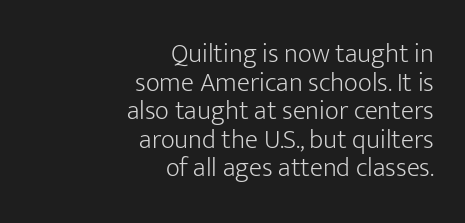
Lines of text with bare space underneath. Spacing between characters is what you'd get straight out of the box. Nope, not italic — everything's standing straight. The leading is snug, giving the passage a crowded texture. This is not heavy type; no bold has been used. The ragged edge is on the left, which tells us the setting is flush right.
